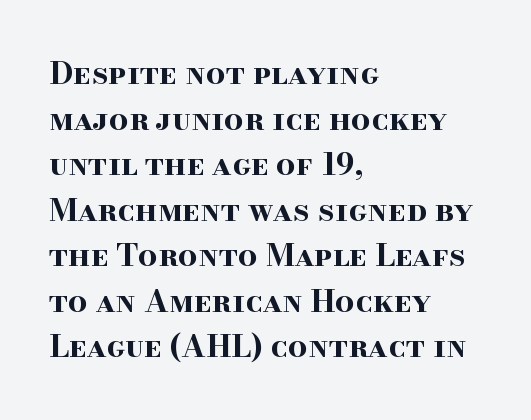
Which margin do the lines hug? The left one — the right edge is uneven. A bare baseline throughout the passage. Is the type bold? Yes — the strokes are clearly thick and heavy. In terms of posture, this sample is upright. The face used here is proportionally spaced, like ordinary book or web type.
